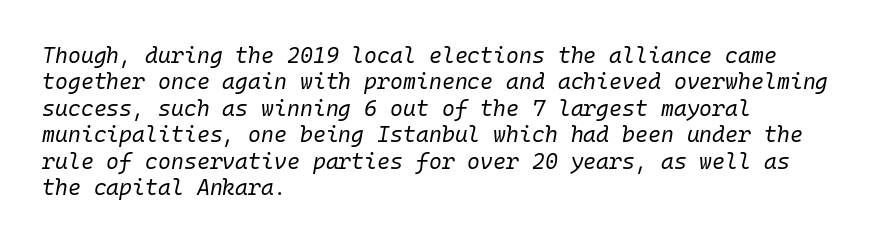
{"italic": "yes", "lean": "right", "slant_degrees": 10, "bold": "no", "underline": "no", "align": "left", "line_spacing_ratio": 1.2, "letter_spacing": "normal", "letter_spacing_em": 0.0, "glyph_px": 22}
